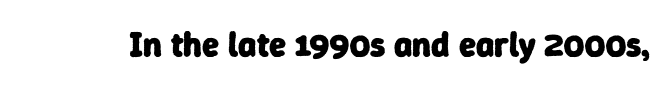
Is the letter spacing exaggerated? No — it looks like the ordinary default. I'd call this a sans setting — the letters go barefoot. Underline: absent. The rendering uses natural spacing where letterforms have individual widths. Thick stems and heavy bowls — unmistakably bold.
